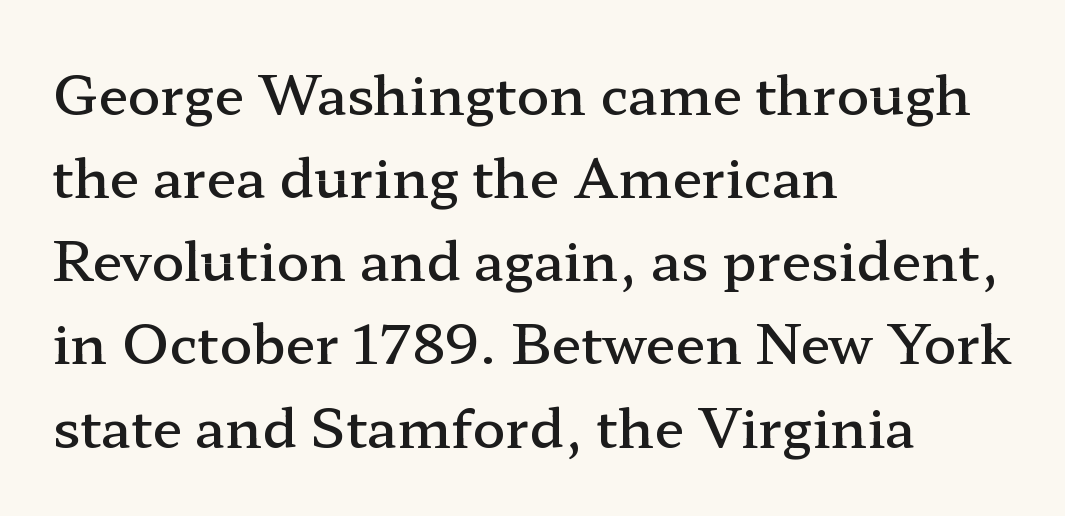
{"serif": "yes", "italic": "no", "bold": "semi", "weight": "semibold", "width": "wide", "stroke_contrast": "low", "x_height": "medium", "monospaced": "no", "underline": "no", "align": "left", "line_spacing": "normal", "line_spacing_ratio": 1.54, "letter_spacing": "normal", "letter_spacing_em": 0.0, "glyph_px": 54}
